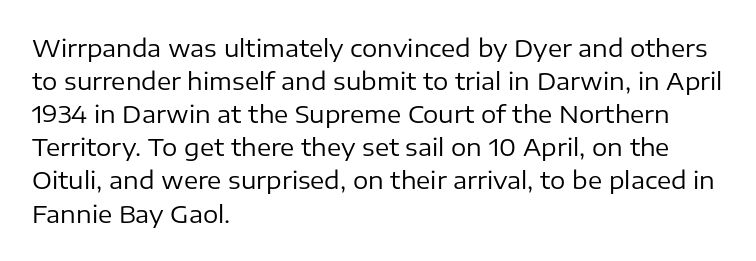
Q: Is the text bold? A: No.
Q: Is the text italic (slanted)? A: No, it is upright.
Q: Is the text underlined? A: No.
Q: How is the paragraph aligned? A: Left-aligned.
Q: Is the spacing between letters normal or unusually wide? A: Normal.
Q: Is the spacing between lines tight, normal or loose? A: Normal.
